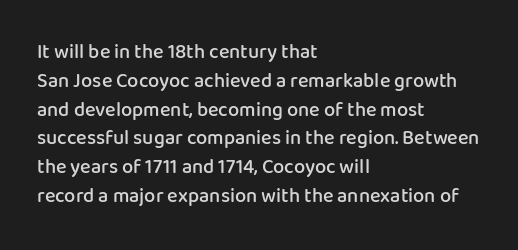
Q: Is the text bold? A: Semi-bold.
Q: Is the text italic (slanted)? A: No, it is upright.
Q: Is the text underlined? A: No.
Q: How is the paragraph aligned? A: Left-aligned.
Q: Is the spacing between letters normal or unusually wide? A: Normal.
Q: Is the spacing between lines tight, normal or loose? A: Normal.
